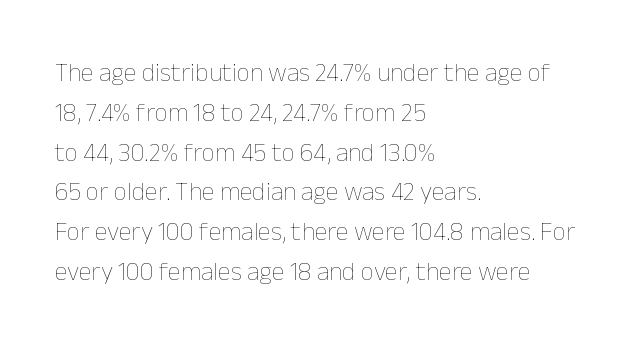
The image shows 26 px text type, upright; set left-aligned, normal line spacing (1.53x), normal letter spacing, not underlined.
